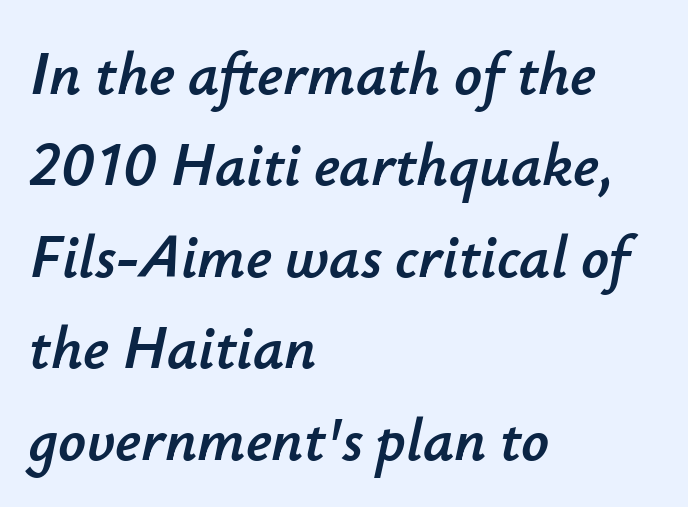
{"italic": "yes", "lean": "right", "slant_degrees": 12, "width": "normal", "stroke_contrast": "low", "x_height": "small", "monospaced": "no", "underline": "no", "align": "left", "line_spacing": "normal", "line_spacing_ratio": 1.5, "letter_spacing": "normal", "letter_spacing_em": 0.0, "glyph_px": 61}
